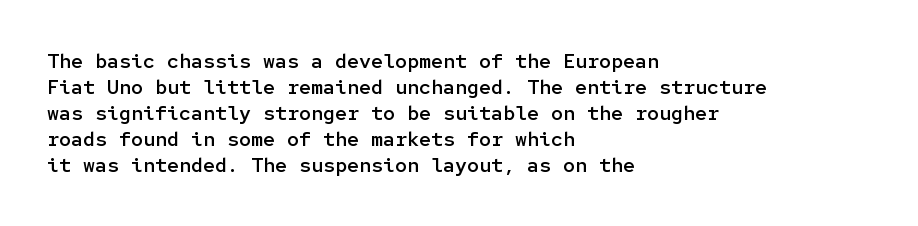
{"italic": "no", "bold": "semi", "underline": "no", "align": "left", "line_spacing": "normal", "line_spacing_ratio": 1.3, "letter_spacing": "normal", "letter_spacing_em": 0.0, "glyph_px": 20}
